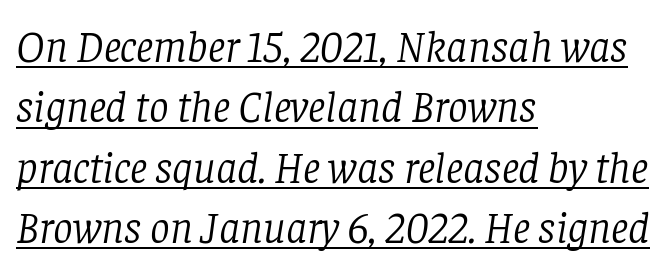
The image shows 44 px light serif type, italic (leaning right); set left-aligned, normal line spacing (1.37x), normal letter spacing, underlined; low stroke contrast and a large x-height.
